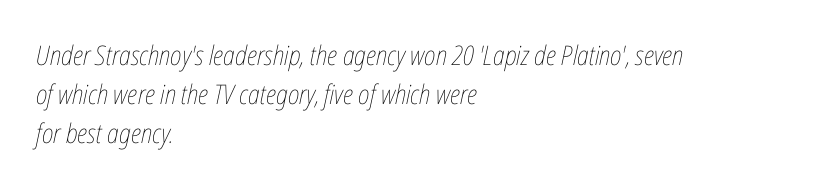
Style check: oblique. What's the leading like? Ordinary, nothing unusual. Students, note that the glyphs here touch the page at normal intervals. Underline: absent. If you drew a ruler down the left edge, every line would touch it.
